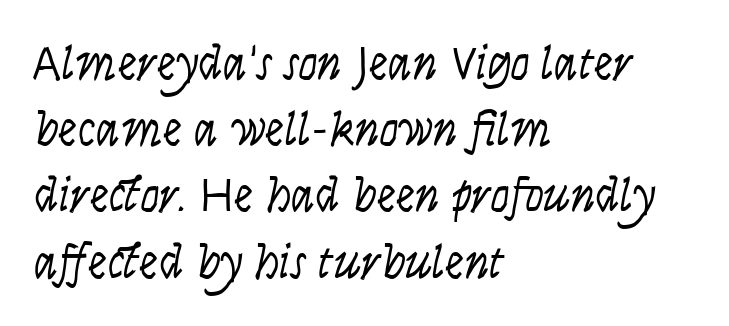
{"italic": "yes", "lean": "right", "slant_degrees": 9, "bold": "no", "weight": "light", "width": "condensed", "stroke_contrast": "low", "x_height": "large", "monospaced": "no", "underline": "no", "align": "left", "line_spacing": "normal", "line_spacing_ratio": 1.38, "letter_spacing": "normal", "letter_spacing_em": 0.0, "glyph_px": 48}
